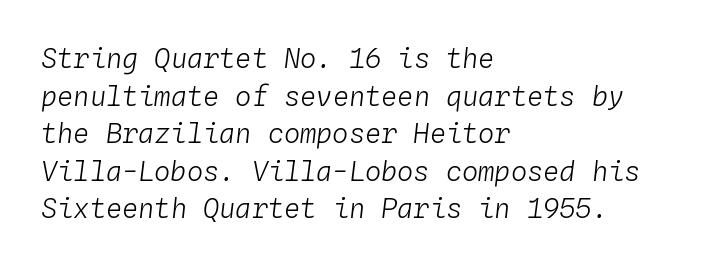
Q: Is the text bold? A: No.
Q: Is the text italic (slanted)? A: Yes, it leans right by about 4 degrees.
Q: Is the text underlined? A: No.
Q: How is the paragraph aligned? A: Left-aligned.
Q: Is the spacing between letters normal or unusually wide? A: Normal.
Q: Is the spacing between lines tight, normal or loose? A: Normal.
